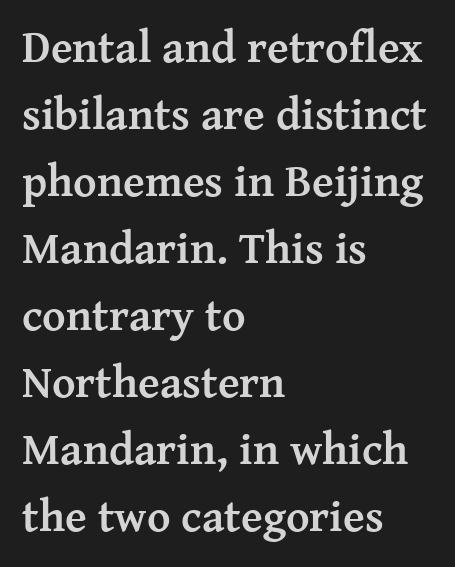
{"serif": "yes", "italic": "no", "bold": "yes", "weight": "semibold", "width": "normal", "stroke_contrast": "medium", "x_height": "medium", "monospaced": "no", "underline": "no", "align": "left", "line_spacing": "normal", "line_spacing_ratio": 1.49, "letter_spacing": "normal", "letter_spacing_em": 0.0, "glyph_px": 45}
